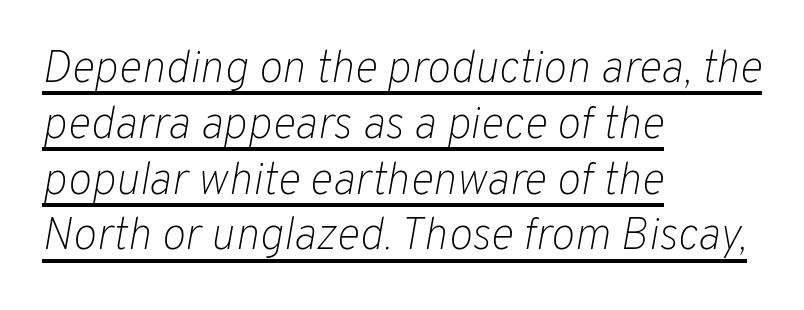
The image shows 45 px light type, italic (leaning right); set left-aligned, line spacing 1.24x, normal letter spacing, underlined; low stroke contrast and a medium x-height.
